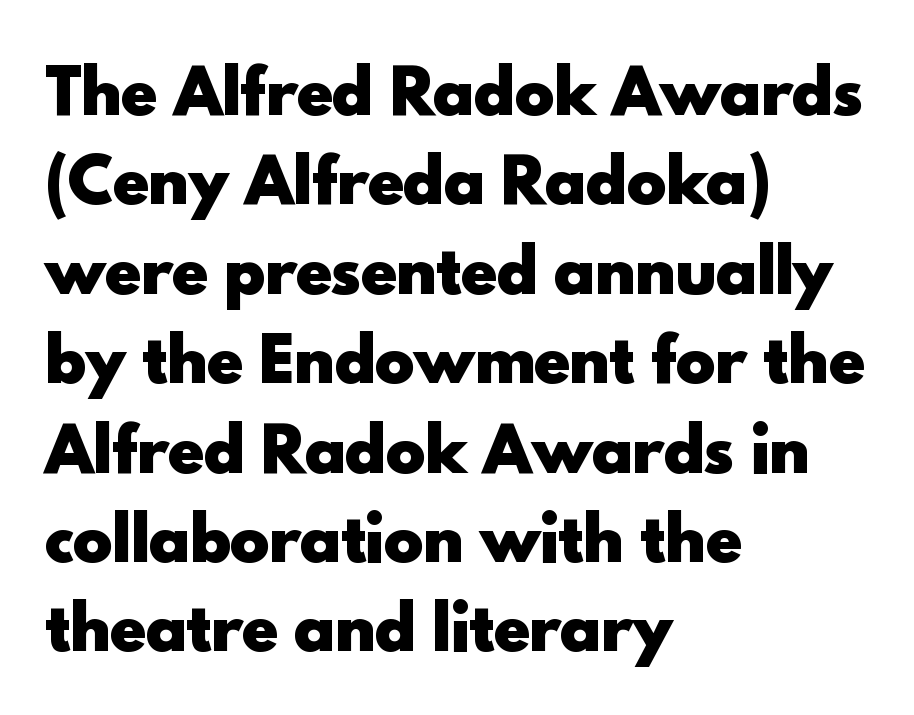
Q: Is the text bold? A: Yes.
Q: Is the text italic (slanted)? A: No, it is upright.
Q: Is the typeface a serif or a sans-serif typeface? A: Sans-serif.
Q: Is the text underlined? A: No.
Q: How is the paragraph aligned? A: Left-aligned.
Q: Is the spacing between letters normal or unusually wide? A: Normal.
Q: Is the spacing between lines tight, normal or loose? A: Normal.
Q: Width (condensed, normal, or wide)? A: Normal.
Q: x-height? A: Small.
Q: Monospaced? A: No.
